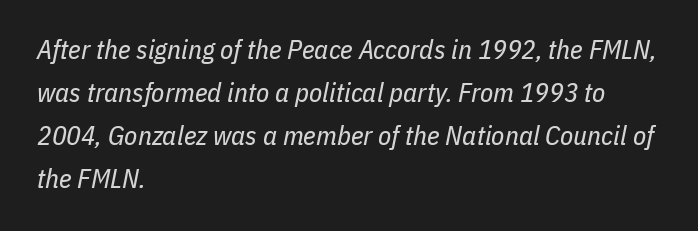
Summary of weight: not heavy and not bold. Every character sits at an angle, as italics do. Words appear dense and cohesive because spacing is normal. How would I describe the line gaps? Plain and ordinary.
